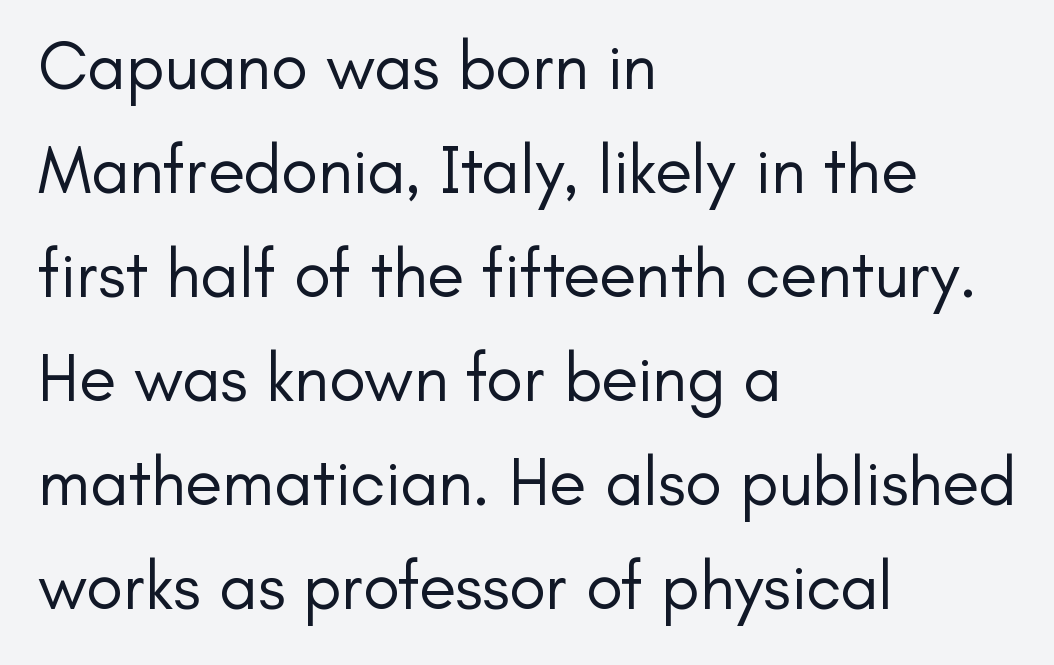
{"serif": "no", "italic": "no", "bold": "no", "weight": "regular", "width": "normal", "stroke_contrast": "low", "x_height": "small", "monospaced": "no", "underline": "no", "align": "left", "line_spacing": "normal", "line_spacing_ratio": 1.53, "letter_spacing": "normal", "letter_spacing_em": 0.0, "glyph_px": 68}
